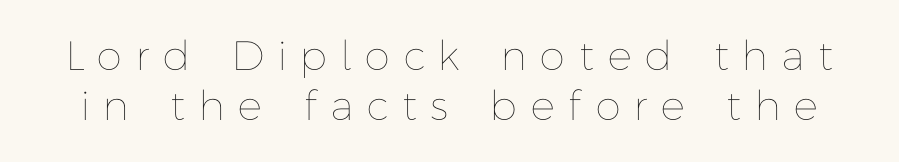
{"italic": "no", "bold": "no", "weight": "thin", "width": "normal", "stroke_contrast": "low", "x_height": "medium", "monospaced": "no", "underline": "no", "line_spacing_ratio": 1.22, "letter_spacing": "wide", "letter_spacing_em": 0.38, "glyph_px": 41}
